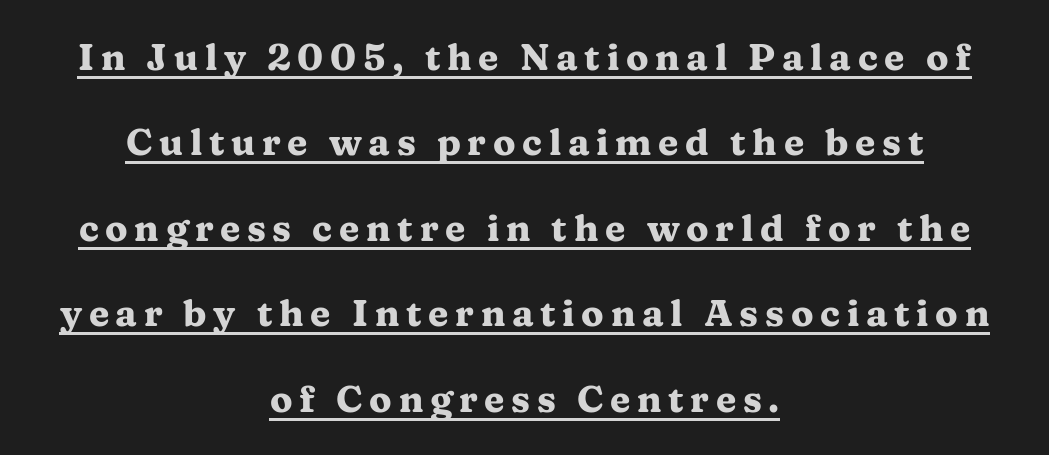
The image shows 37 px heavy, wide serif type, upright; set centered, loose line spacing (2.31x), underlined; medium stroke contrast and a medium x-height.
